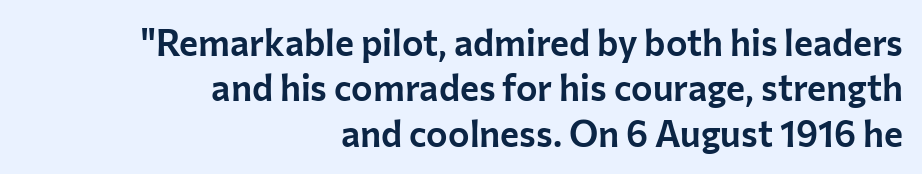
{"serif": "no", "italic": "no", "width": "normal", "stroke_contrast": "low", "x_height": "medium", "monospaced": "no", "underline": "no", "align": "right", "line_spacing": "normal", "line_spacing_ratio": 1.26, "letter_spacing": "normal", "letter_spacing_em": 0.0, "glyph_px": 36}
